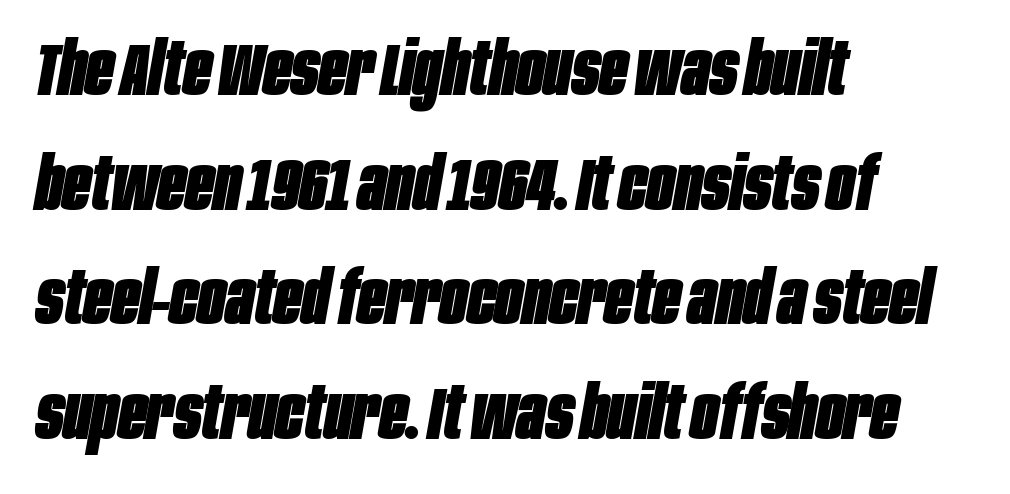
This sample has the flowing, uneven cadence of proportional lettering. Observe the ordinary spacing: letters are neighbours, not strangers. Every character sits at an angle, as italics do. Does the copy run flush right? No — it runs flush left. A clean baseline with only descenders dipping below it.
